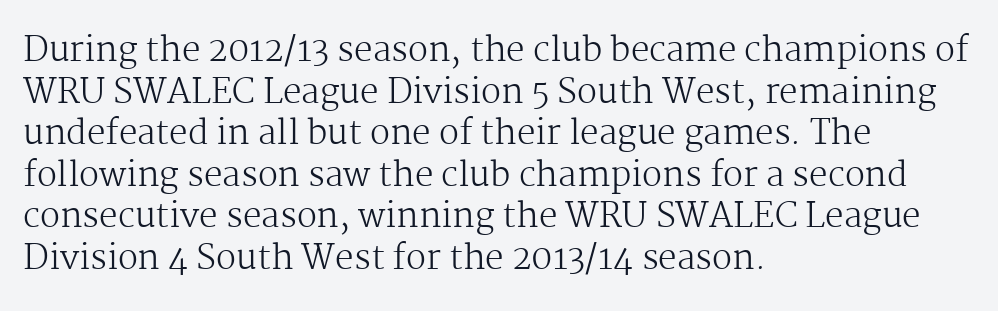
Q: Is the text bold? A: No.
Q: Is the text italic (slanted)? A: No, it is upright.
Q: Is the typeface a serif or a sans-serif typeface? A: Serif.
Q: Is the text underlined? A: No.
Q: How is the paragraph aligned? A: Left-aligned.
Q: Is the spacing between letters normal or unusually wide? A: Normal.
Q: Is the spacing between lines tight, normal or loose? A: Normal.
Q: Width (condensed, normal, or wide)? A: Normal.
Q: Stroke contrast? A: Medium.
Q: x-height? A: Medium.
Q: Monospaced? A: No.
